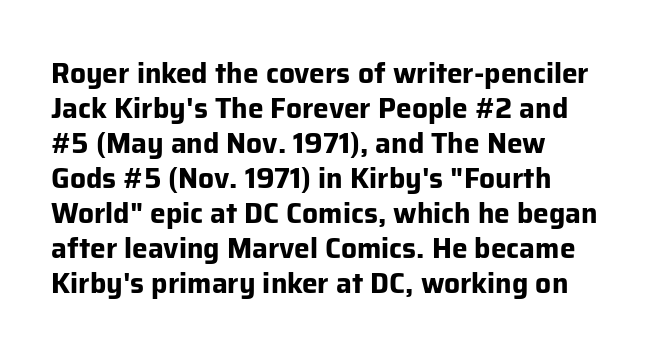
Every character sits straight up, as roman type does. Look at the stroke-to-counter ratio: heavy, a bold. Honestly, the letter spacing is just normal — you wouldn't notice it. How would I describe the line gaps? Plain and ordinary.
